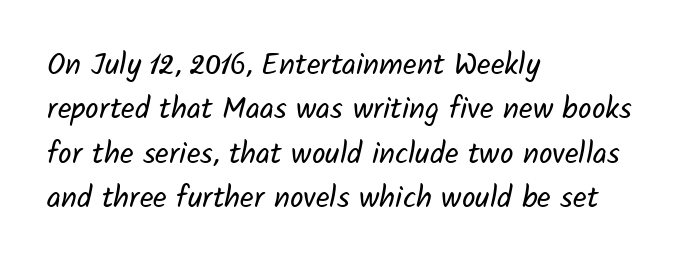
{"serif": "no", "bold": "no", "weight": "regular", "width": "normal", "stroke_contrast": "low", "x_height": "medium", "monospaced": "no", "underline": "no", "align": "left", "line_spacing": "normal", "line_spacing_ratio": 1.48, "letter_spacing": "normal", "letter_spacing_em": 0.0, "glyph_px": 30}
